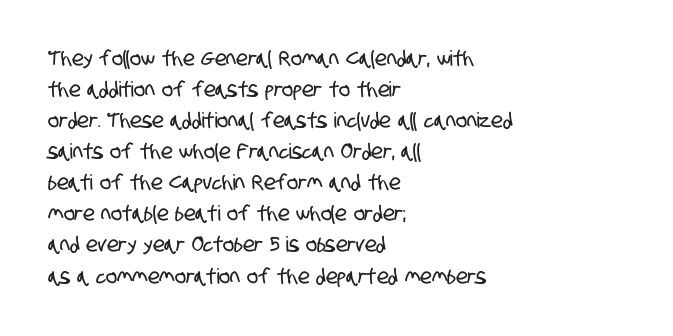
The image shows 21 px text type; set left-aligned, normal line spacing (1.48x), normal letter spacing, not underlined.
